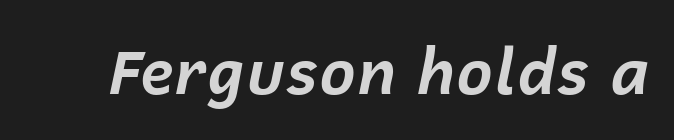
Heavy-handed strokes throughout: this text is bold. If you drew a line through each stem, it would be angled. Words float on clear page, feet unadorned. The rendering keeps characters at their native spacing.
